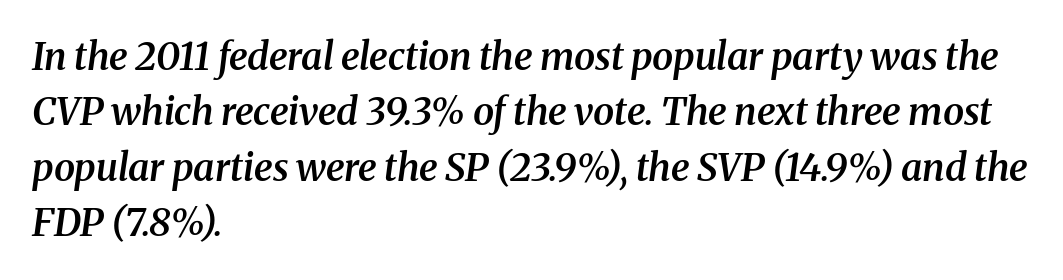
{"serif": "yes", "italic": "yes", "lean": "right", "slant_degrees": 8, "bold": "semi", "weight": "semibold", "width": "normal", "stroke_contrast": "medium", "x_height": "medium", "monospaced": "no", "underline": "no", "align": "left", "line_spacing": "normal", "line_spacing_ratio": 1.46, "letter_spacing": "normal", "letter_spacing_em": 0.0, "glyph_px": 38}
